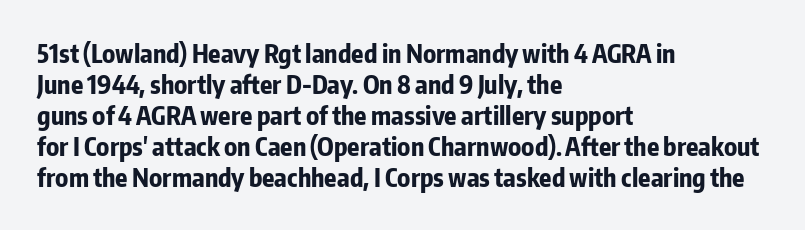
{"italic": "no", "bold": "yes", "underline": "no", "align": "left", "line_spacing_ratio": 1.24, "letter_spacing": "normal", "letter_spacing_em": 0.0, "glyph_px": 25}
